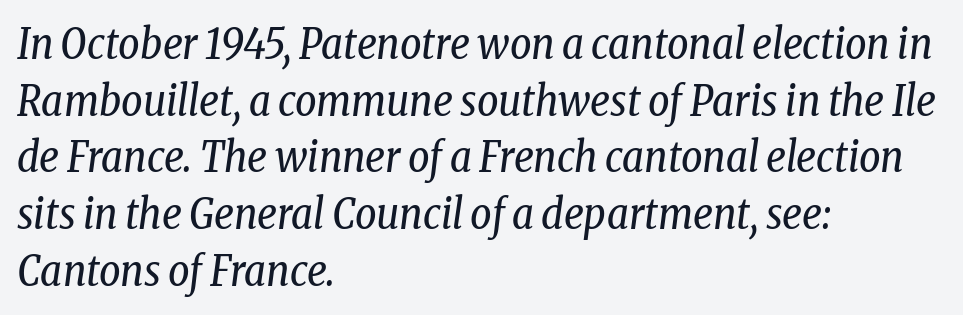
Q: Is the text bold? A: No.
Q: Is the text italic (slanted)? A: Yes, it leans right by about 8 degrees.
Q: Is the typeface a serif or a sans-serif typeface? A: Serif.
Q: Is the text underlined? A: No.
Q: How is the paragraph aligned? A: Left-aligned.
Q: Is the spacing between letters normal or unusually wide? A: Normal.
Q: Is the spacing between lines tight, normal or loose? A: Normal.
Q: Width (condensed, normal, or wide)? A: Condensed.
Q: Stroke contrast? A: Low.
Q: x-height? A: Medium.
Q: Monospaced? A: No.
